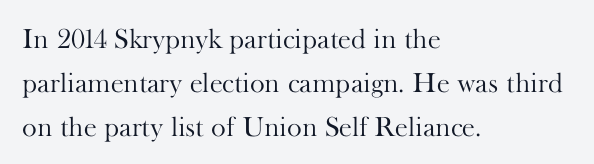
Q: Is the text bold? A: No.
Q: Is the text italic (slanted)? A: No, it is upright.
Q: Is the typeface a serif or a sans-serif typeface? A: Serif.
Q: Is the text underlined? A: No.
Q: How is the paragraph aligned? A: Left-aligned.
Q: Is the spacing between letters normal or unusually wide? A: Normal.
Q: Is the spacing between lines tight, normal or loose? A: Normal.
Q: Width (condensed, normal, or wide)? A: Normal.
Q: Stroke contrast? A: High.
Q: x-height? A: Small.
Q: Monospaced? A: No.
